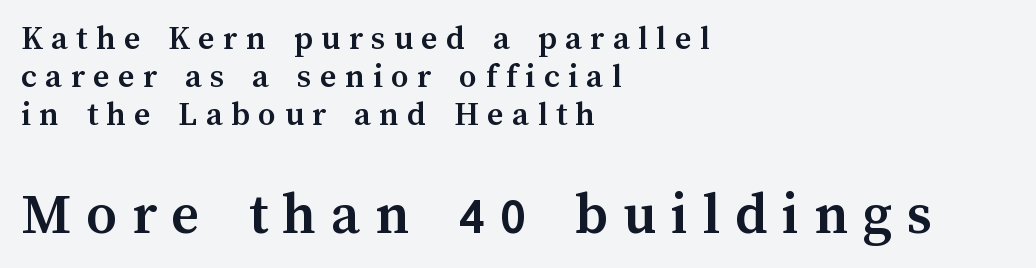
The image shows 61 px semibold type, upright; set left-aligned, tight line spacing (1.09x), unusually wide letter spacing (+0.24 em), not underlined; the second (bottom) block is 1.74x larger; medium stroke contrast and a medium x-height.
